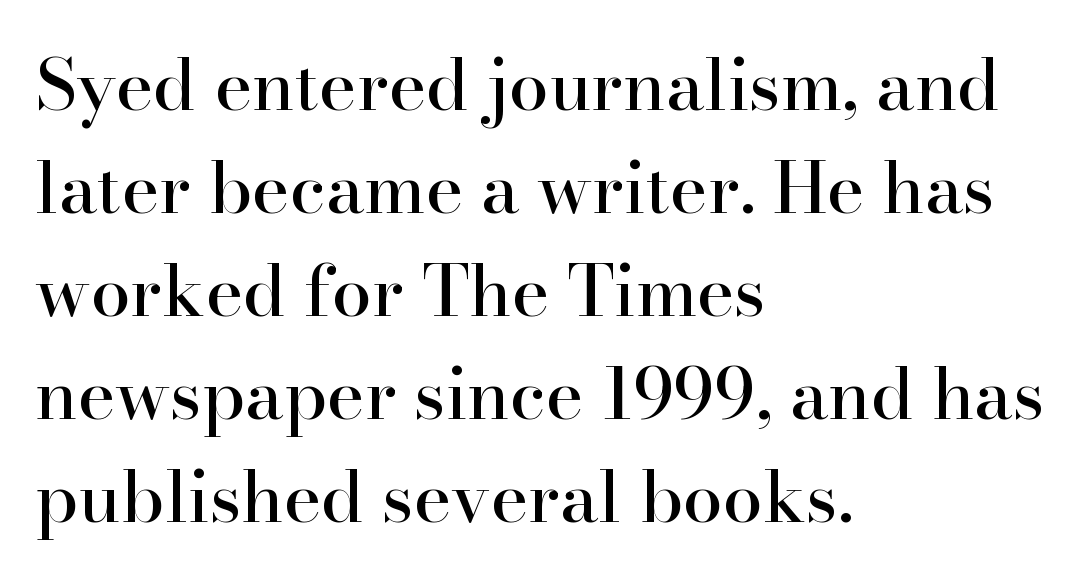
If you measured baseline to baseline, you'd find a middling distance. Words float on clear page, feet unadorned. The passage shown is typed in a proportional face where columns would drift. What kind of face is this? One with serifs. The letters sit at their default tracking, neither squeezed nor spread. The passage is arranged the way most books set body copy — flush left.
